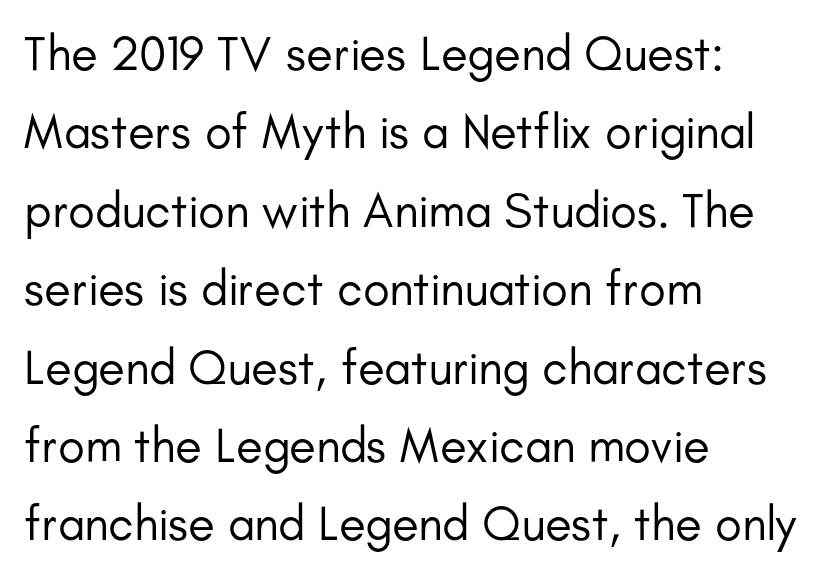
Q: Is the text bold? A: No.
Q: Is the text italic (slanted)? A: No, it is upright.
Q: Is the typeface a serif or a sans-serif typeface? A: Sans-serif.
Q: Is the text underlined? A: No.
Q: How is the paragraph aligned? A: Left-aligned.
Q: Is the spacing between letters normal or unusually wide? A: Normal.
Q: Is the spacing between lines tight, normal or loose? A: Normal.
Q: Width (condensed, normal, or wide)? A: Normal.
Q: Stroke contrast? A: Low.
Q: x-height? A: Small.
Q: Monospaced? A: No.
